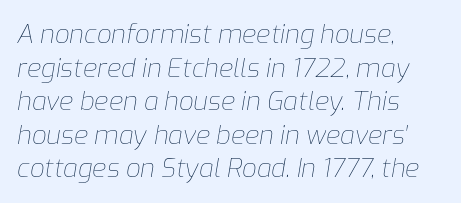
Q: Is the text bold? A: No.
Q: Is the text italic (slanted)? A: Yes, it leans right by about 9 degrees.
Q: Is the text underlined? A: No.
Q: How is the paragraph aligned? A: Left-aligned.
Q: Is the spacing between letters normal or unusually wide? A: Normal.
Q: Is the spacing between lines tight, normal or loose? A: Normal.
